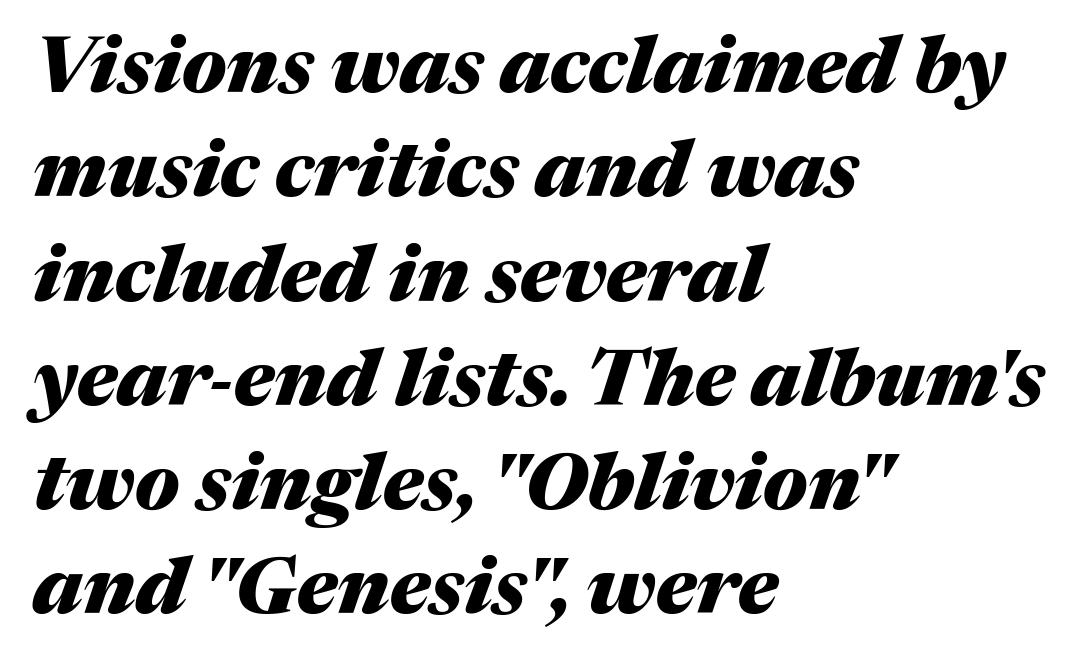
Q: Is the text bold? A: Yes.
Q: Is the text italic (slanted)? A: Yes, it leans right by about 17 degrees.
Q: Is the text underlined? A: No.
Q: How is the paragraph aligned? A: Left-aligned.
Q: Is the spacing between letters normal or unusually wide? A: Normal.
Q: Is the spacing between lines tight, normal or loose? A: Normal.
Q: Width (condensed, normal, or wide)? A: Normal.
Q: Stroke contrast? A: Medium.
Q: x-height? A: Medium.
Q: Monospaced? A: No.
